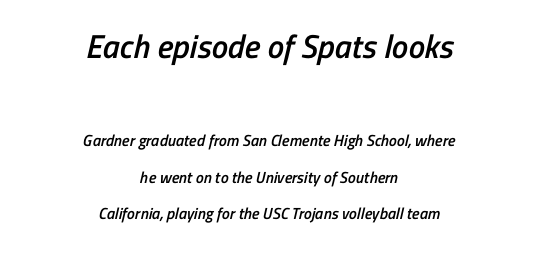
The glyphs are unaccompanied by any horizontal stroke below them. Do the characters align in a grid? No, the font is proportional. Characters follow at the spacing the type designer built in. The paragraph has two soft edges and a firm central axis. Every letter is mildly thick-stroked: semibold rather than bold.
